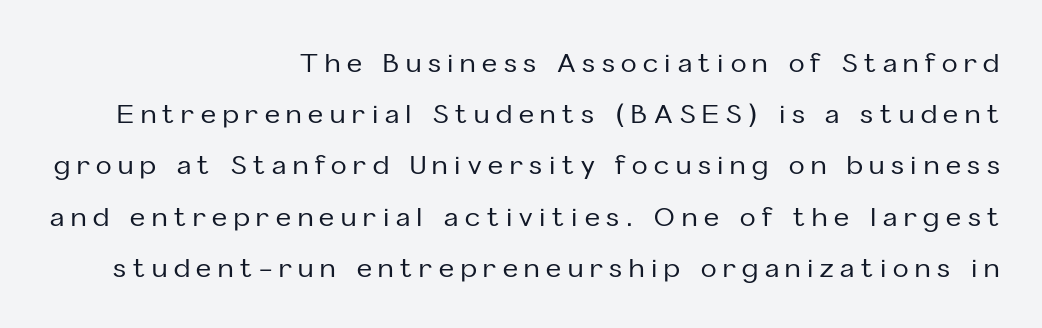
Q: Is the text italic (slanted)? A: No, it is upright.
Q: Is the text underlined? A: No.
Q: How is the paragraph aligned? A: Right-aligned.
Q: Is the spacing between letters normal or unusually wide? A: Unusually wide.
Q: Is the spacing between lines tight, normal or loose? A: Loose.
